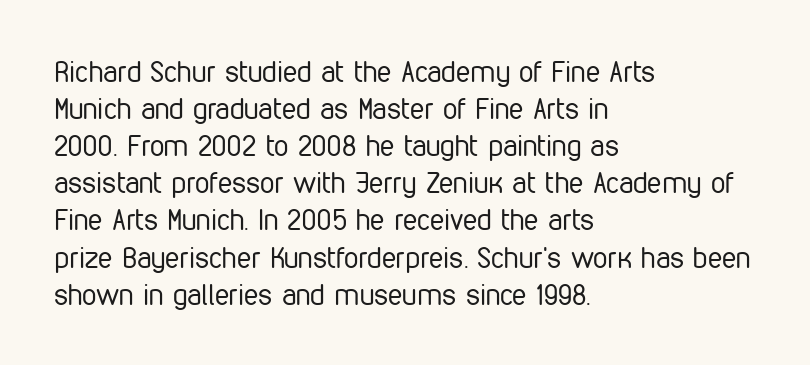
Does the lettering tilt? It doesn't — this is upright. The text block is weighted toward the left margin, trailing off unevenly rightward. Grotesque or geometric, the face here clearly has no serifs. The leading is moderate, giving the passage an even texture. The strokes are not fattened; the text isn't bold. Nothing unusual about the tracking: characters are spaced as the font intends.
